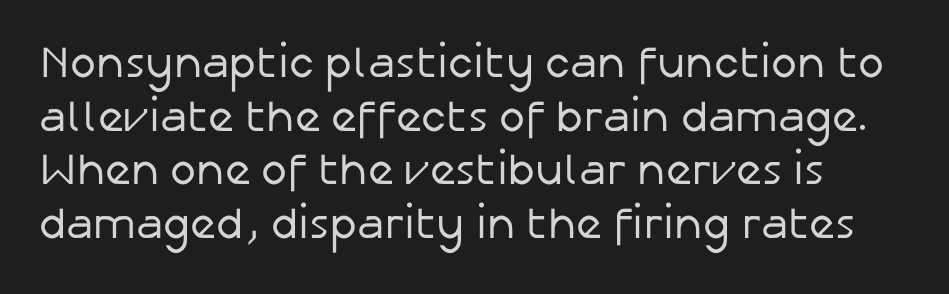
The image shows 44 px regular-weight sans-serif type, upright; set line spacing 1.22x, normal letter spacing, not underlined; low stroke contrast and a medium x-height.
